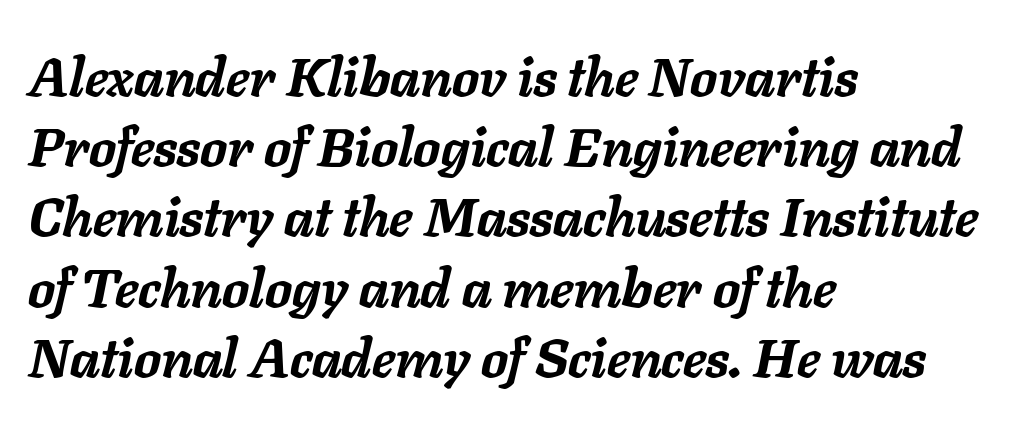
{"italic": "yes", "lean": "right", "slant_degrees": 11, "bold": "yes", "weight": "semibold", "width": "normal", "stroke_contrast": "low", "x_height": "medium", "monospaced": "no", "underline": "no", "align": "left", "line_spacing": "normal", "line_spacing_ratio": 1.3, "letter_spacing": "normal", "letter_spacing_em": 0.0, "glyph_px": 54}
